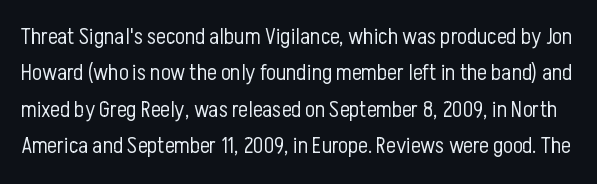
Quick note: not italic, upright. What stands out about the letter spacing? Nothing — it is the standard amount. Think standard paragraph weight, or any step lighter than that. Summary of vertical rhythm: regular, with standard interline spacing. The baseline area is clear.
